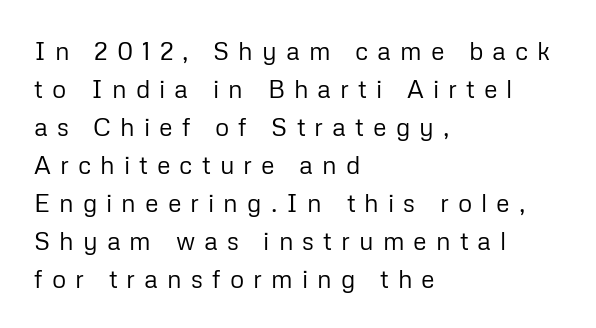
Line spacing here is normal. Each line starts at the same left margin while the right side varies. Unbolded letterforms with no extra heft. The horizontal fit of the characters is loose and conspicuously gappy. Unlike italic type, these characters show no tilt at all. Beneath every word, the page is bare.
